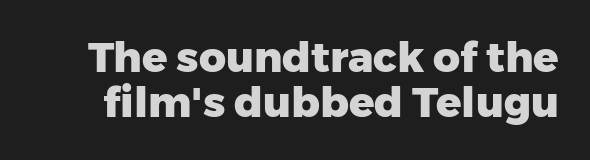
The image shows 42 px heavy sans-serif type, upright; set tight line spacing (1.08x), normal letter spacing, not underlined; low stroke contrast and a medium x-height.
